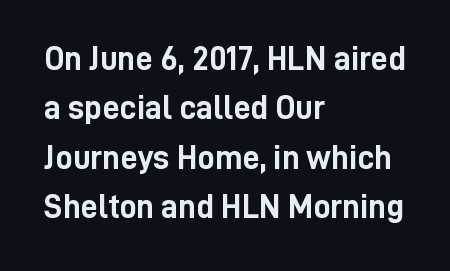
{"serif": "no", "italic": "no", "bold": "yes", "weight": "semibold", "width": "condensed", "stroke_contrast": "low", "x_height": "medium", "monospaced": "no", "underline": "no", "align": "left", "line_spacing": "normal", "line_spacing_ratio": 1.45, "letter_spacing": "normal", "letter_spacing_em": 0.0, "glyph_px": 34}
